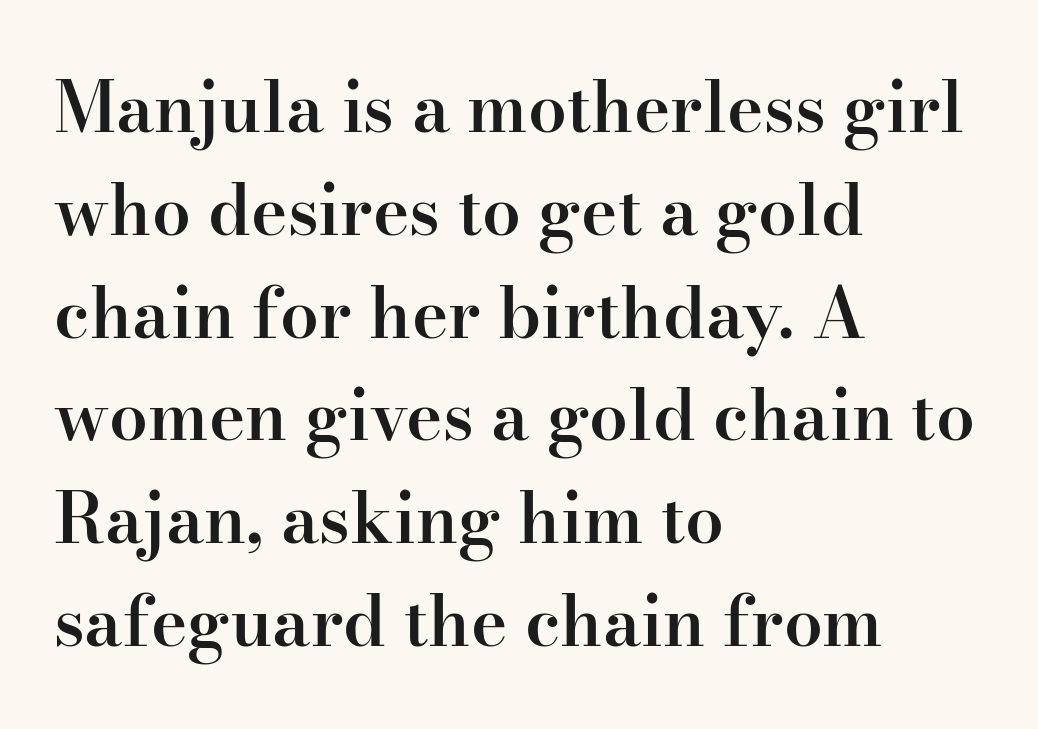
The image shows 69 px semibold serif type, upright; set left-aligned, normal line spacing (1.49x), normal letter spacing, not underlined; high stroke contrast and a small x-height.
